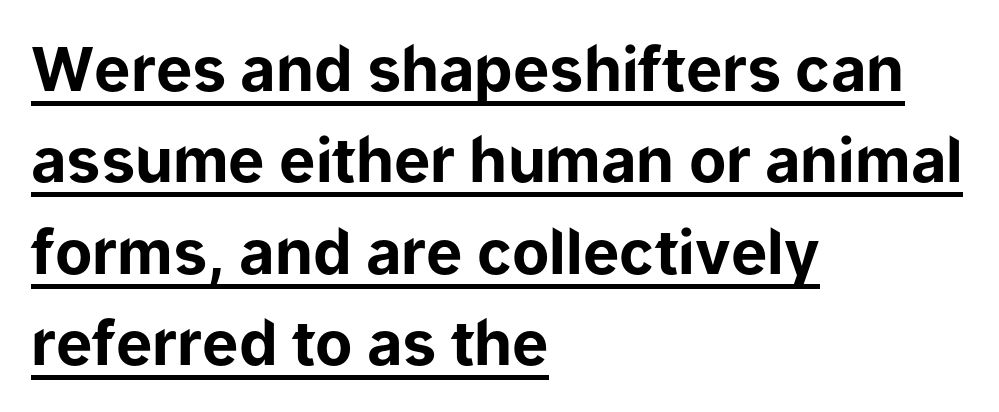
Q: Is the text bold? A: Yes.
Q: Is the text italic (slanted)? A: No, it is upright.
Q: Is the typeface a serif or a sans-serif typeface? A: Sans-serif.
Q: Is the text underlined? A: Yes.
Q: How is the paragraph aligned? A: Left-aligned.
Q: Is the spacing between letters normal or unusually wide? A: Normal.
Q: Is the spacing between lines tight, normal or loose? A: Normal.
Q: Width (condensed, normal, or wide)? A: Normal.
Q: Stroke contrast? A: Low.
Q: x-height? A: Medium.
Q: Monospaced? A: No.
